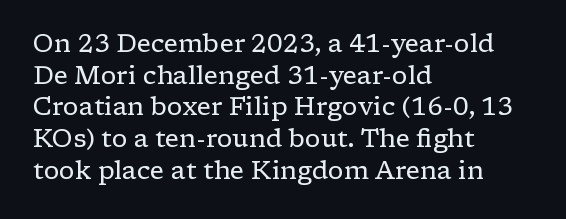
{"italic": "no", "bold": "no", "underline": "no", "align": "left", "line_spacing": "normal", "line_spacing_ratio": 1.27, "letter_spacing": "normal", "letter_spacing_em": 0.0, "glyph_px": 25}
